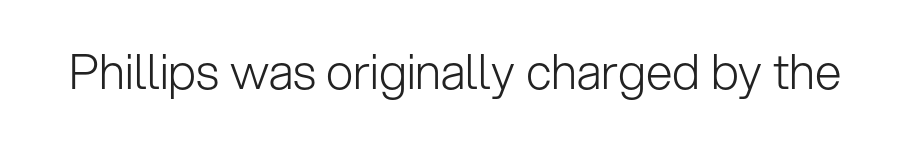
There is no visible air inserted between adjacent glyphs. The face used here is a sans, in the tradition of grotesques and geometrics. The letters advance in unequal steps, a hallmark of proportional type. Clear beneath every line of the passage.
